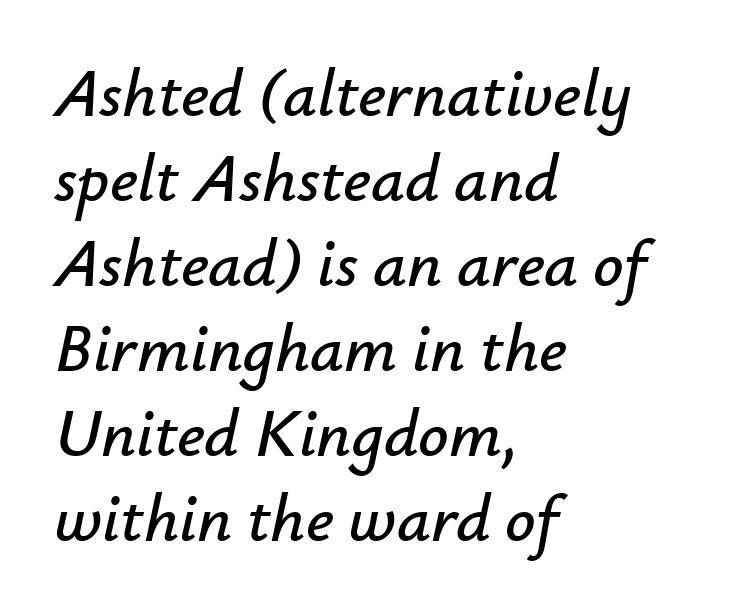
A typesetter would call this zero additional tracking. Rows of type keep a routine distance in the vertical direction. The passage shown leans; its letterforms are oblique. Proportional: the letters do not fall into vertical columns. Unmarked baselines from the first word to the last. This sample is left-justified, so line endings fall wherever the words run out.
